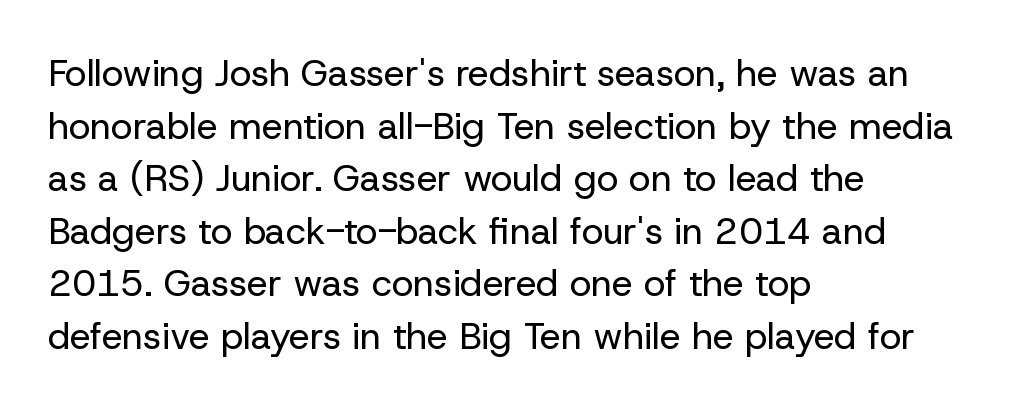
The image shows 37 px regular-weight sans-serif type, upright; set left-aligned, normal line spacing (1.42x), normal letter spacing, not underlined; low stroke contrast and a medium x-height.
